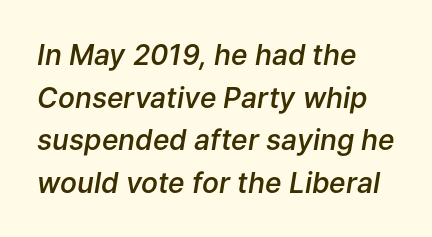
The image shows 28 px semibold type, italic (leaning right); set left-aligned, normal line spacing (1.52x), normal letter spacing, not underlined; low stroke contrast and a medium x-height.
